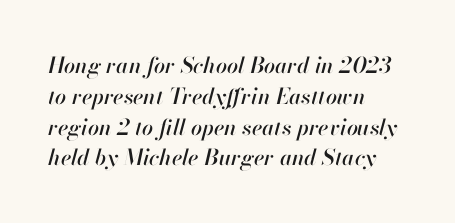
Q: Is the text italic (slanted)? A: Yes, it leans right by about 13 degrees.
Q: Is the text underlined? A: No.
Q: How is the paragraph aligned? A: Left-aligned.
Q: Is the spacing between letters normal or unusually wide? A: Normal.
Q: Is the spacing between lines tight, normal or loose? A: Normal.
